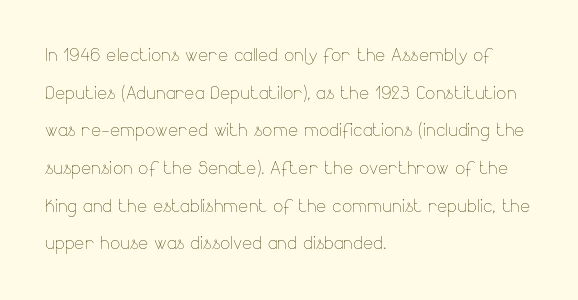
The setting favours the left margin, as ordinary paragraphs usually do. The face looks like a standard text weight, possibly lighter. Each row of text sits above clean, open space. Posture: straight, roman, zero tilt.
